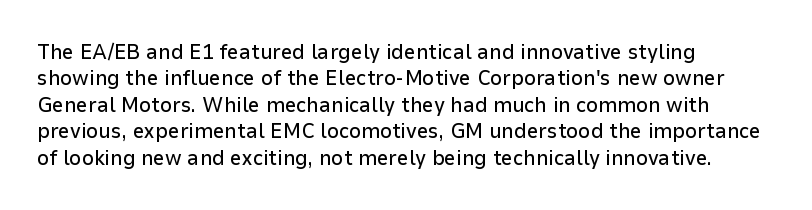
The image shows 21 px text type, upright; set left-aligned, normal line spacing (1.26x), normal letter spacing, not underlined.
